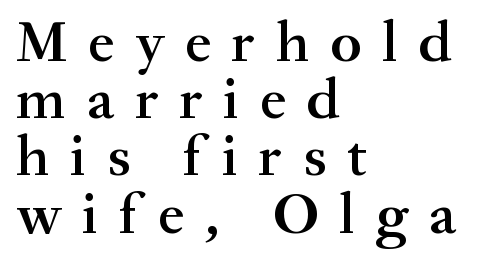
The image shows 59 px semibold serif type, upright; set left-aligned, tight line spacing (0.97x), unusually wide letter spacing (+0.35 em), not underlined; medium stroke contrast and a small x-height.
